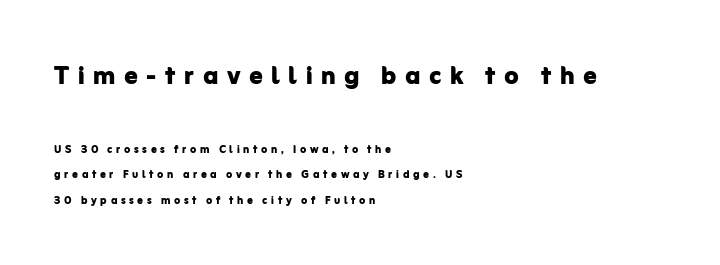
The rendering shows plain stroke endings on the letterforms — a sans-serif design. Block one is the big one; block two sits smaller underneath. Words appear elongated and porous because spacing is wide. Does the lettering tilt? It doesn't — this is upright.
